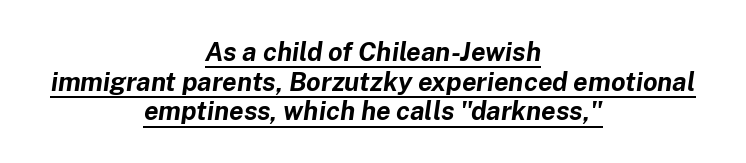
Posture: slanted. Notice how descenders almost collide with the ascenders below — that's tight leading. This is heavy type, rendered in bold. Has an underline been added? It has. The text block is weighted toward neither margin, spreading evenly from the middle. Tracking here is standard; glyphs follow each other at the usual distance.
